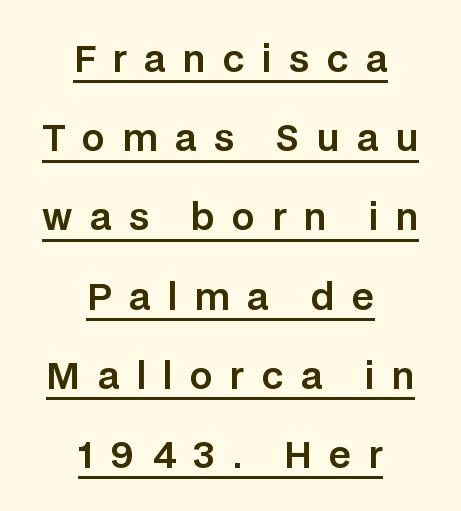
Q: Is the text italic (slanted)? A: No, it is upright.
Q: Is the typeface a serif or a sans-serif typeface? A: Sans-serif.
Q: Is the text underlined? A: Yes.
Q: How is the paragraph aligned? A: Centered.
Q: Is the spacing between letters normal or unusually wide? A: Unusually wide.
Q: Is the spacing between lines tight, normal or loose? A: Loose.
Q: Width (condensed, normal, or wide)? A: Normal.
Q: Stroke contrast? A: Low.
Q: x-height? A: Large.
Q: Monospaced? A: No.
